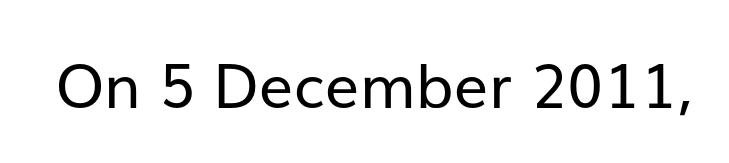
Spacing between characters is what you'd get straight out of the box. Nothing sits at the stroke ends, so this counts as sans-serif. Ascenders rise straight up at ninety degrees. The passage shown is not underscored anywhere. Summary of weight: not heavy and not bold. Proportional: the letters do not fall into vertical columns.
